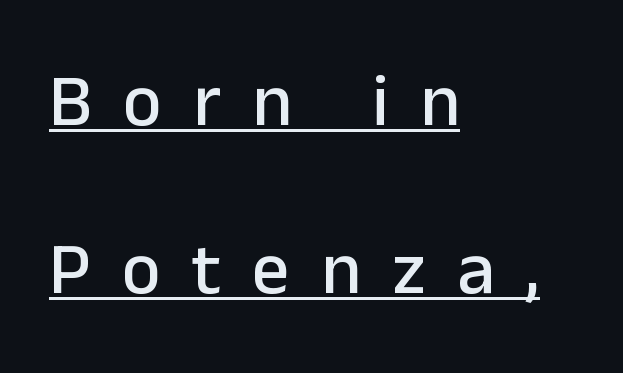
Summary of vertical rhythm: relaxed, with wide interline spacing. The gaps between neighbouring characters are conspicuously large. Has an underline been added? It has. Each letter keeps its own natural width here, so spacing adapts to shape. The rendering shows plain stroke endings on the letterforms — a sans-serif design. It's the straight-up-and-down kind of type.
